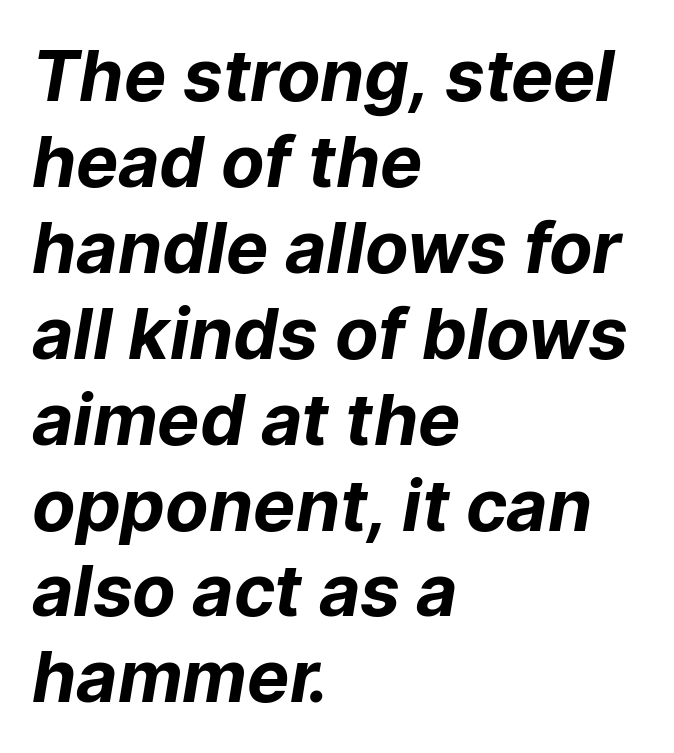
The image shows 71 px bold sans-serif type; set left-aligned, line spacing 1.21x, normal letter spacing, not underlined; low stroke contrast and a medium x-height.
